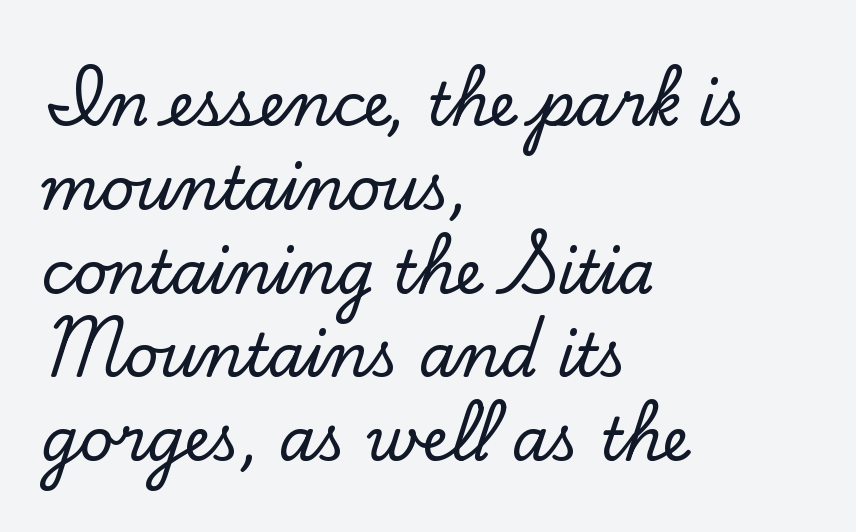
{"serif": "yes", "width": "normal", "stroke_contrast": "low", "x_height": "small", "monospaced": "no", "underline": "no", "align": "left", "line_spacing": "normal", "line_spacing_ratio": 1.42, "letter_spacing": "normal", "letter_spacing_em": 0.0, "glyph_px": 59}
